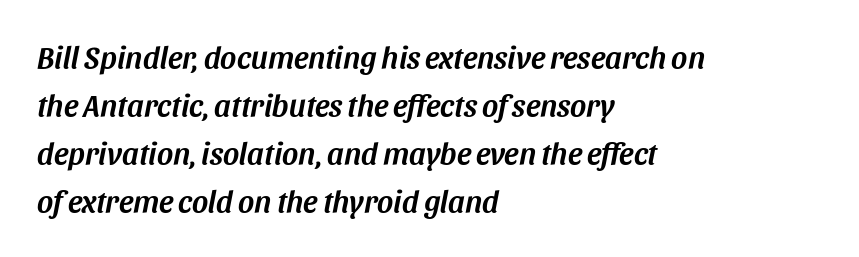
Line beginnings align vertically; line endings do not. Does extra space separate the letters? No, they use regular spacing. Horizontal bands of white between lines are of average thickness. Emphasis-style slanted type is in use. Rule under the text: the space is simply empty. A typesetter would call this proportional, since set widths differ per character.
